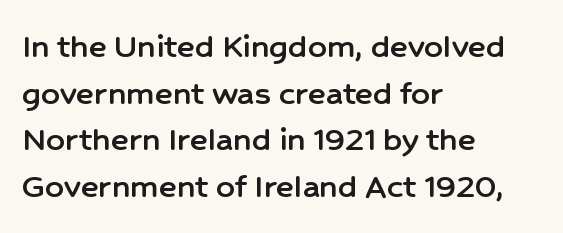
{"serif": "no", "italic": "no", "width": "normal", "stroke_contrast": "low", "x_height": "medium", "monospaced": "no", "underline": "no", "align": "left", "line_spacing": "normal", "line_spacing_ratio": 1.26, "letter_spacing": "normal", "letter_spacing_em": 0.0, "glyph_px": 37}
